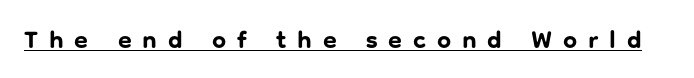
Q: Is the text bold? A: Yes.
Q: Is the text italic (slanted)? A: No, it is upright.
Q: Is the text underlined? A: Yes.
Q: Is the spacing between letters normal or unusually wide? A: Unusually wide.
